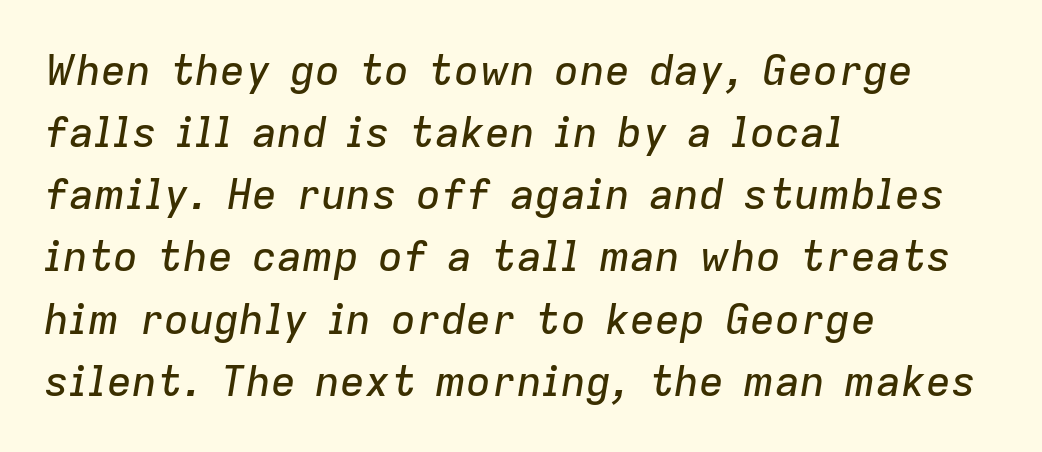
Q: Is the text italic (slanted)? A: Yes, it leans right by about 9 degrees.
Q: Is the text underlined? A: No.
Q: How is the paragraph aligned? A: Left-aligned.
Q: Is the spacing between letters normal or unusually wide? A: Normal.
Q: Is the spacing between lines tight, normal or loose? A: Normal.
Q: Width (condensed, normal, or wide)? A: Normal.
Q: Stroke contrast? A: Low.
Q: x-height? A: Medium.
Q: Monospaced? A: No.
